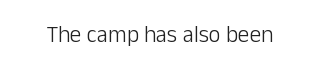
The type is set solid horizontally, with unmodified tracking. Words float on clear page, feet unadorned. A quiet, ordinary-to-light weight characterises the typeface. The type sits square on the baseline with zero lean.
